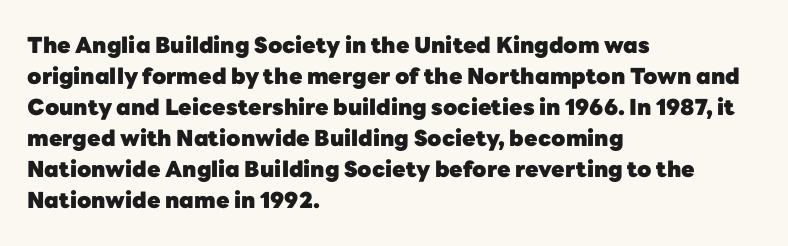
Ordinary non-slanted type is in use. The space between consecutive lines is moderate. The strokes are fattened all the way to bold. No extra tracking has been applied to these lines. Quick note: underline off. The typesetter chose a ragged-right arrangement here.
